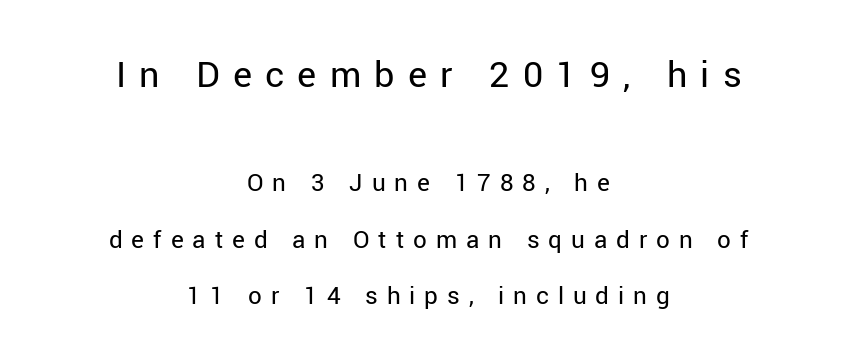
The gaps between neighbouring characters are conspicuously large. Does the bottom block carry the larger type? No, the top block does. Observe the absence of serifs on each vertical stroke in this sample. A typesetter would call this proportional, since set widths differ per character. The specimen omits any rule beneath the text block's lines. This rendering uses center alignment, leaving both contours irregular but symmetric.
